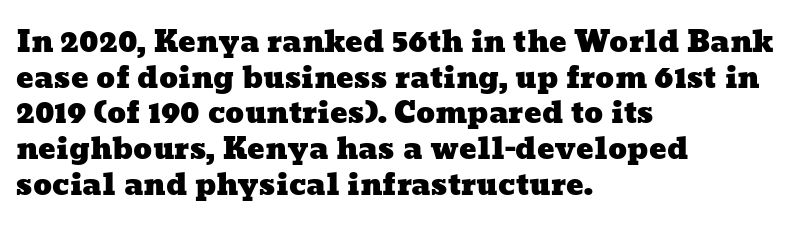
Quick note: underline off. Here the glyphs are tracked normally, forming tight word shapes. Which margin do the lines hug? The left one — the right edge is uneven. Do the characters align in a grid? No, the font is proportional.
